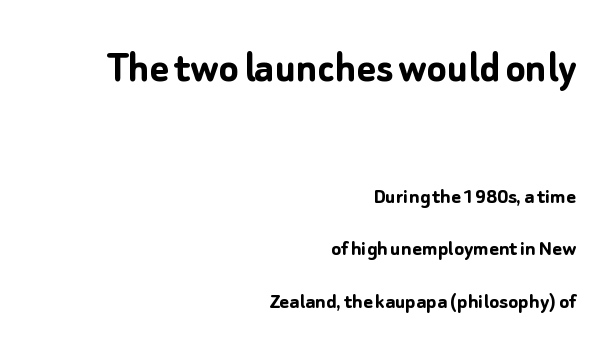
{"serif": "no", "italic": "no", "bold": "yes", "weight": "semibold", "width": "normal", "stroke_contrast": "low", "x_height": "medium", "monospaced": "no", "underline": "no", "align": "right", "line_spacing": "loose", "line_spacing_ratio": 2.3, "letter_spacing": "normal", "letter_spacing_em": 0.0, "larger_block": "first", "size_ratio": 2.0, "glyph_px": 46}
